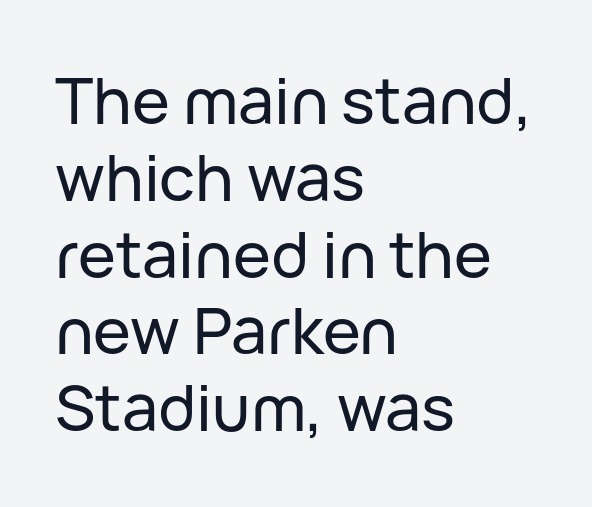
Q: Is the text italic (slanted)? A: No, it is upright.
Q: Is the typeface a serif or a sans-serif typeface? A: Sans-serif.
Q: Is the text underlined? A: No.
Q: How is the paragraph aligned? A: Left-aligned.
Q: Is the spacing between letters normal or unusually wide? A: Normal.
Q: Width (condensed, normal, or wide)? A: Normal.
Q: Stroke contrast? A: Low.
Q: x-height? A: Medium.
Q: Monospaced? A: No.
